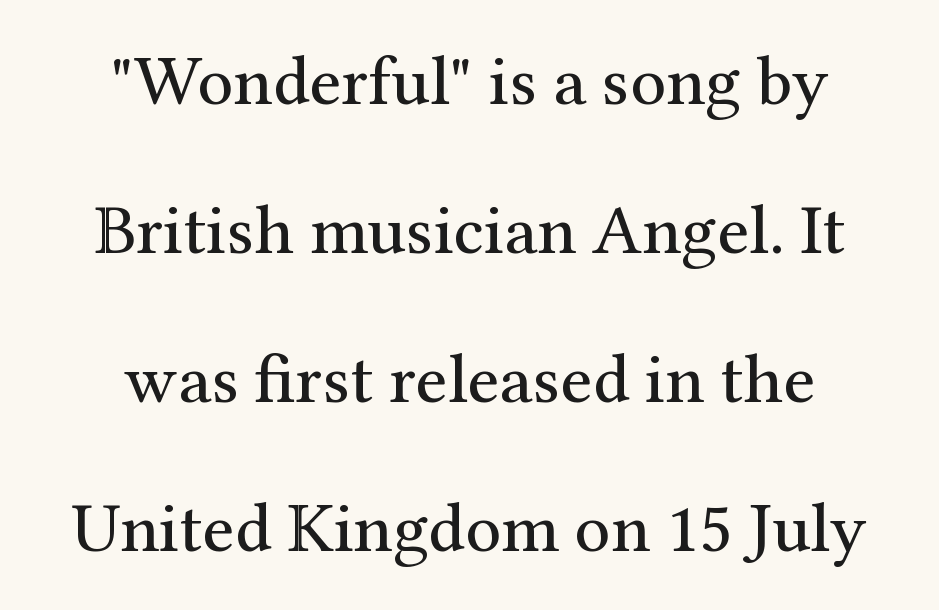
The image shows 71 px regular-weight serif type, upright; set centered, loose line spacing (2.1x), normal letter spacing, not underlined; medium stroke contrast and a medium x-height.
